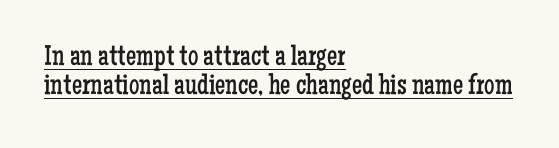
Serifs: yes, visible at the terminals of the letterforms. Tracking value appears to be zero — textbook default spacing. Spacing verdict: proportional, widths tailored to each character. The specimen reads as upright at a glance. Notice how a bar underscores the lettering throughout. The passage is arranged the way most books set body copy — flush left.
